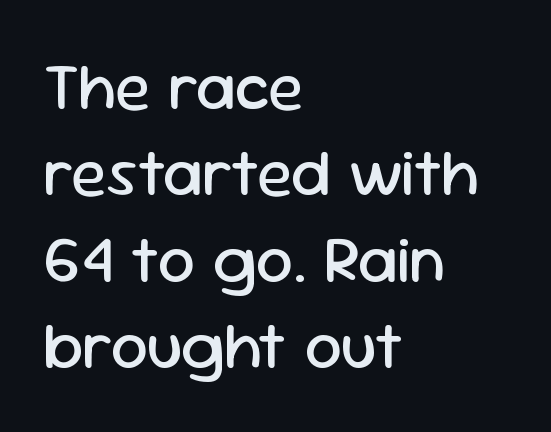
Rule under the text: the space is simply empty. Are there feet on the stems? There aren't — it's a sans. Caption: multi-line text, flush left, ragged right. Does extra space separate the letters? No, they use regular spacing. The designer left line spacing at the default.
